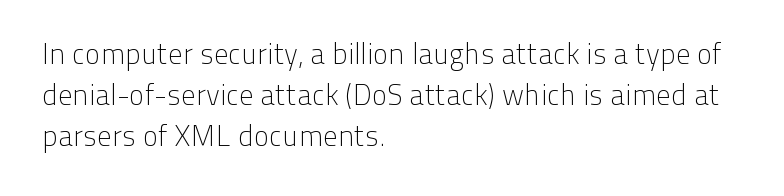
{"serif": "no", "italic": "no", "bold": "no", "weight": "light", "width": "normal", "stroke_contrast": "low", "x_height": "medium", "monospaced": "no", "underline": "no", "align": "left", "line_spacing": "normal", "line_spacing_ratio": 1.41, "letter_spacing": "normal", "letter_spacing_em": 0.0, "glyph_px": 29}
